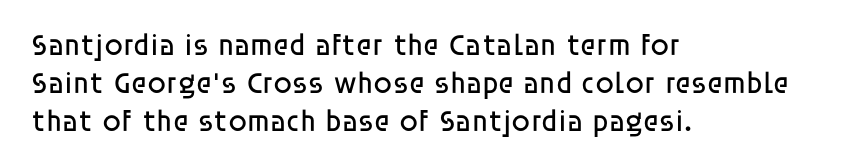
Caption: standard tracking, unaltered. Casual observation: everything's shoved over to the left. Designer's note — italics off, roman on. The typeface has the unassuming heft of standard copy or less.
